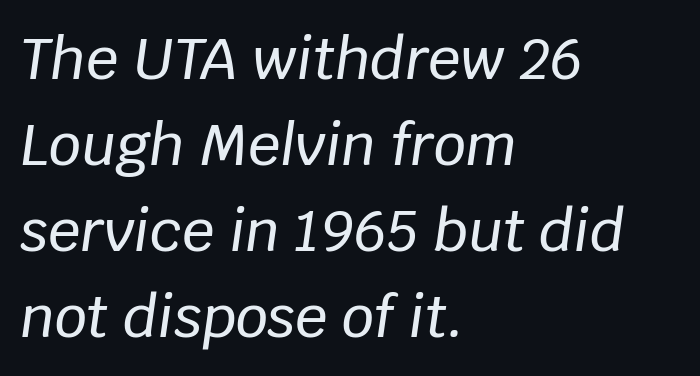
Q: Is the text italic (slanted)? A: Yes, it leans right by about 8 degrees.
Q: Is the text underlined? A: No.
Q: How is the paragraph aligned? A: Left-aligned.
Q: Is the spacing between letters normal or unusually wide? A: Normal.
Q: Is the spacing between lines tight, normal or loose? A: Normal.
Q: Width (condensed, normal, or wide)? A: Normal.
Q: Stroke contrast? A: Low.
Q: x-height? A: Large.
Q: Monospaced? A: No.
